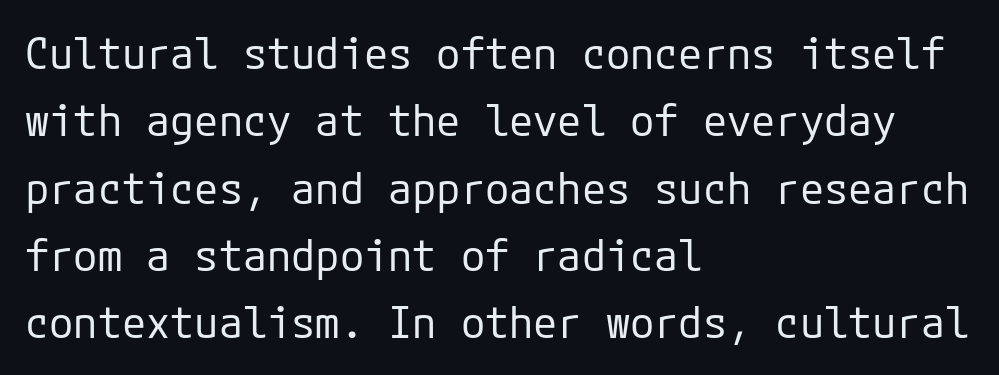
Q: Is the text bold? A: No.
Q: Is the text italic (slanted)? A: No, it is upright.
Q: Is the typeface a serif or a sans-serif typeface? A: Sans-serif.
Q: Is the text underlined? A: No.
Q: How is the paragraph aligned? A: Left-aligned.
Q: Is the spacing between letters normal or unusually wide? A: Normal.
Q: Is the spacing between lines tight, normal or loose? A: Normal.
Q: Width (condensed, normal, or wide)? A: Normal.
Q: Stroke contrast? A: Low.
Q: x-height? A: Medium.
